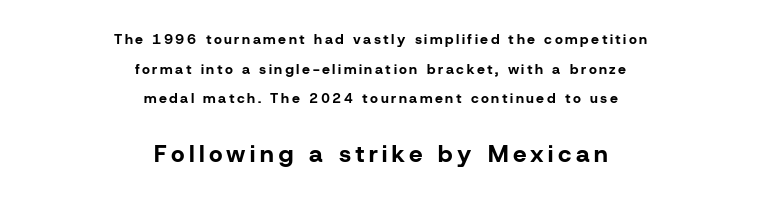
Q: Is the text bold? A: Yes.
Q: Is the text italic (slanted)? A: No, it is upright.
Q: Is the text underlined? A: No.
Q: How is the paragraph aligned? A: Centered.
Q: Is the spacing between lines tight, normal or loose? A: Loose.
Q: Which block of text is set in a larger size, the first (top) or the second (bottom)? A: The second (bottom) one.
